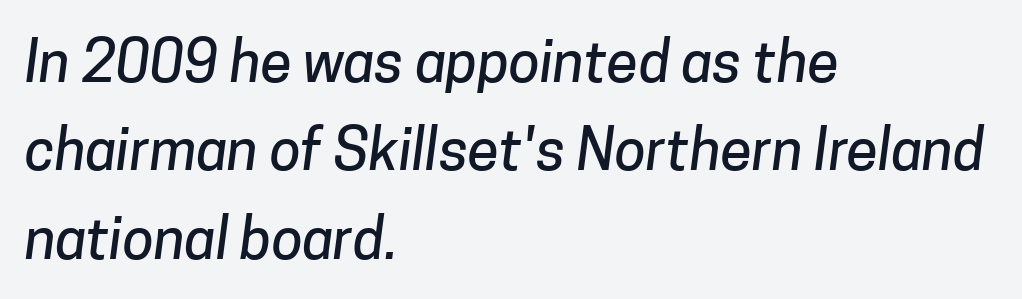
Q: Is the typeface a serif or a sans-serif typeface? A: Sans-serif.
Q: Is the text underlined? A: No.
Q: How is the paragraph aligned? A: Left-aligned.
Q: Is the spacing between letters normal or unusually wide? A: Normal.
Q: Is the spacing between lines tight, normal or loose? A: Normal.
Q: Width (condensed, normal, or wide)? A: Normal.
Q: Stroke contrast? A: Low.
Q: x-height? A: Medium.
Q: Monospaced? A: No.
